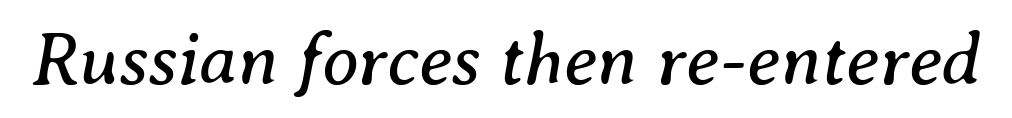
{"serif": "yes", "italic": "yes", "lean": "right", "slant_degrees": 8, "bold": "no", "weight": "regular", "width": "normal", "stroke_contrast": "medium", "x_height": "medium", "monospaced": "no", "underline": "no", "letter_spacing": "normal", "letter_spacing_em": 0.0, "glyph_px": 74}
